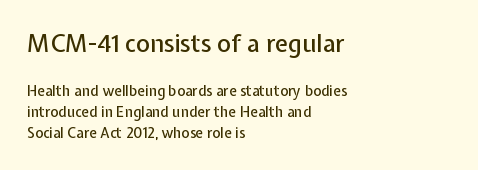
Q: Is the text italic (slanted)? A: No, it is upright.
Q: Is the text underlined? A: No.
Q: How is the paragraph aligned? A: Left-aligned.
Q: Is the spacing between letters normal or unusually wide? A: Normal.
Q: Is the spacing between lines tight, normal or loose? A: Normal.
Q: Which block of text is set in a larger size, the first (top) or the second (bottom)? A: The first (top) one.
